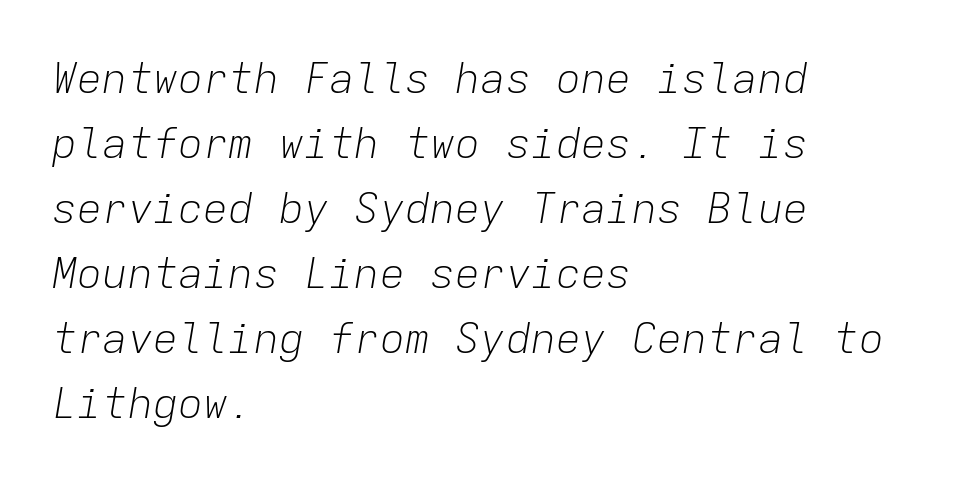
Q: Is the text bold? A: No.
Q: Is the text italic (slanted)? A: Yes, it leans right by about 9 degrees.
Q: Is the text underlined? A: No.
Q: How is the paragraph aligned? A: Left-aligned.
Q: Is the spacing between letters normal or unusually wide? A: Normal.
Q: Is the spacing between lines tight, normal or loose? A: Normal.
Q: Width (condensed, normal, or wide)? A: Normal.
Q: Stroke contrast? A: Low.
Q: x-height? A: Medium.
Q: Monospaced? A: Yes.
